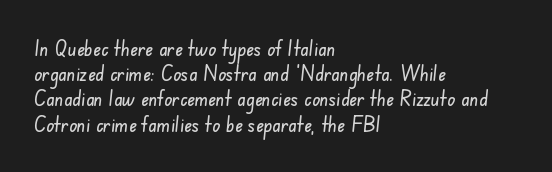
The setting favours the left margin, as ordinary paragraphs usually do. Honestly, the letter spacing is just normal — you wouldn't notice it. The words here are not underlined.
